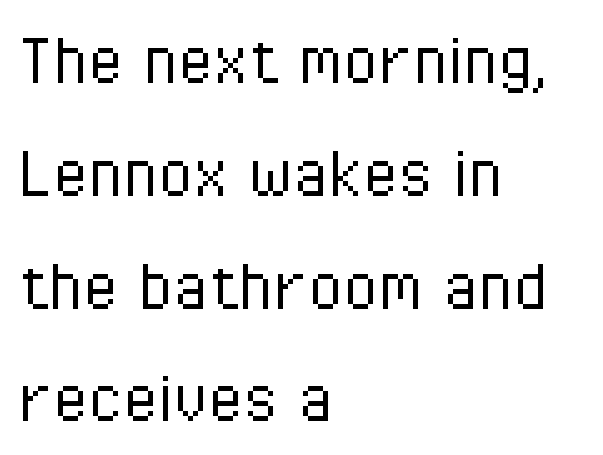
No extra tracking has been applied to these lines. The rendering anchors every line to the left-hand side. Serif or sans? Sans — the stroke terminals are bare. You could not count columns in this text — the font is proportionally spaced. The cut favours lightness, reaching ordinary text weight at its darkest.
